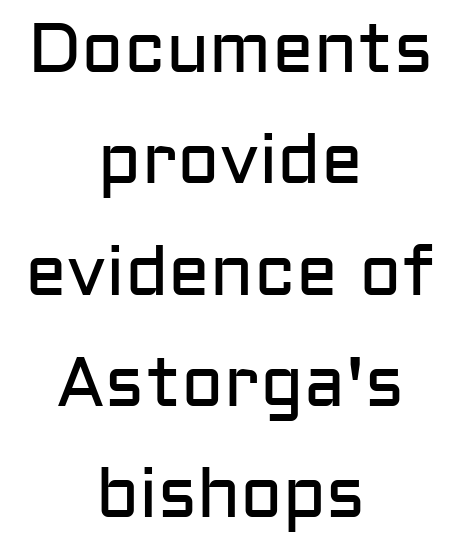
{"serif": "no", "italic": "no", "bold": "no", "weight": "regular", "width": "normal", "stroke_contrast": "low", "x_height": "medium", "monospaced": "no", "underline": "no", "align": "center", "line_spacing": "normal", "line_spacing_ratio": 1.59, "letter_spacing": "normal", "letter_spacing_em": 0.0, "glyph_px": 70}
